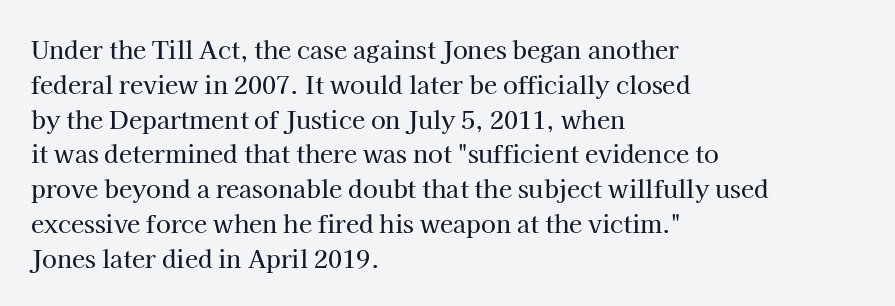
{"italic": "no", "underline": "no", "align": "left", "line_spacing": "normal", "line_spacing_ratio": 1.45, "letter_spacing": "normal", "letter_spacing_em": 0.0, "glyph_px": 24}
